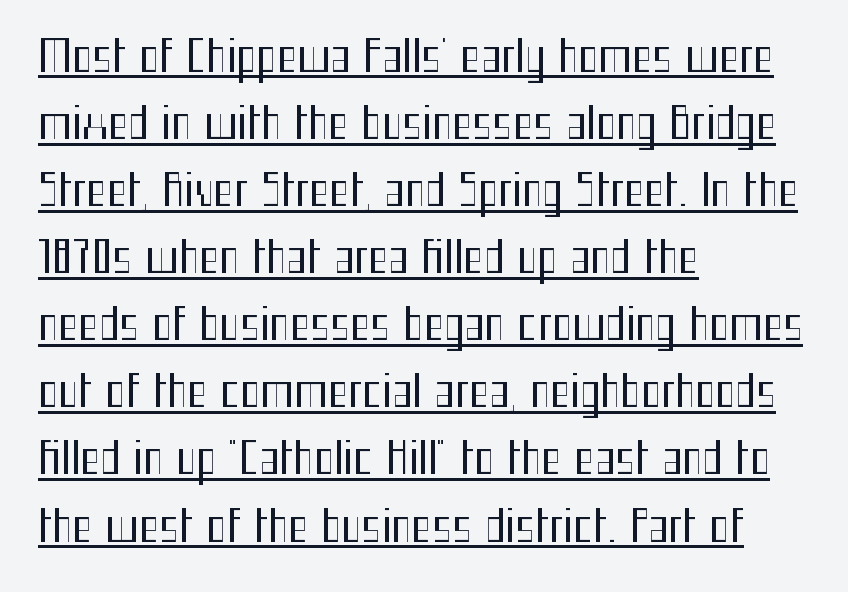
{"serif": "no", "italic": "no", "bold": "no", "weight": "regular", "width": "condensed", "stroke_contrast": "medium", "x_height": "medium", "monospaced": "no", "underline": "yes", "align": "left", "line_spacing": "normal", "line_spacing_ratio": 1.56, "letter_spacing": "normal", "letter_spacing_em": 0.0, "glyph_px": 43}
